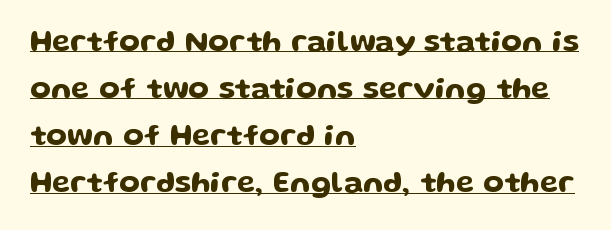
{"serif": "no", "italic": "no", "width": "wide", "stroke_contrast": "low", "x_height": "medium", "monospaced": "no", "underline": "yes", "align": "left", "line_spacing": "normal", "line_spacing_ratio": 1.57, "letter_spacing": "normal", "letter_spacing_em": 0.0, "glyph_px": 30}
